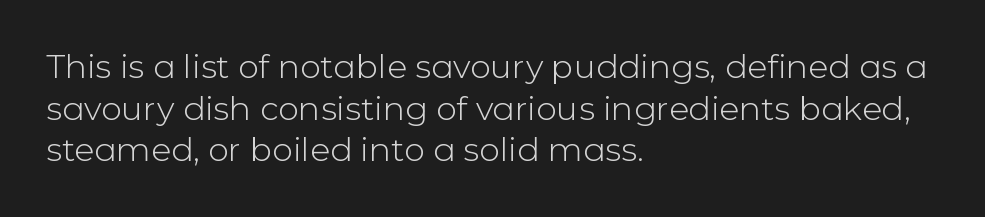
Looks like regular typesetting: each glyph gets only the width it needs. Caption: multi-line text, flush left, ragged right. Nope, no serifs anywhere on these letters. Students, note that the glyphs here touch the page at normal intervals. The string is rendered with underlining switched off.
